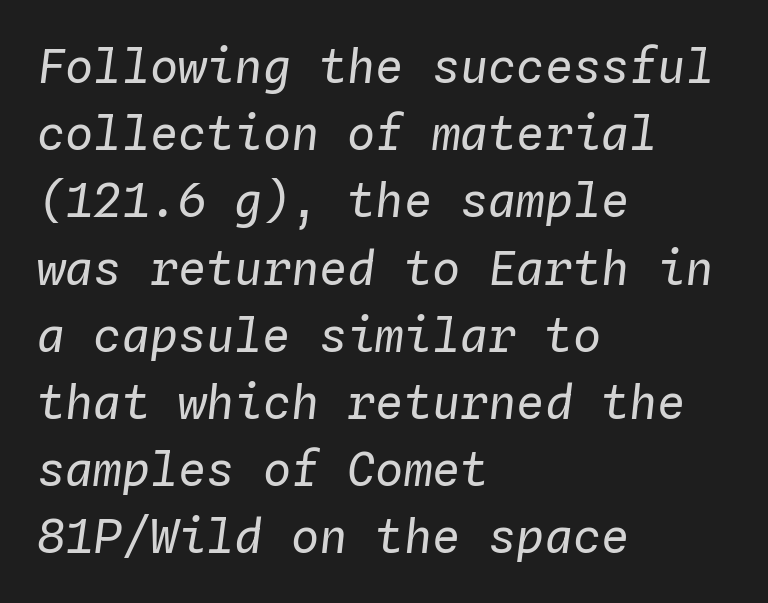
Vertically, the passage feels balanced, rows spaced as you'd expect. The area under the type is left untouched. A typesetter would call this monospace, since all characters share one set width. Weight class: somewhere from thin through regular. Characters follow at the spacing the type designer built in. Horizontal alignment here is leftward, the default for most running prose.
